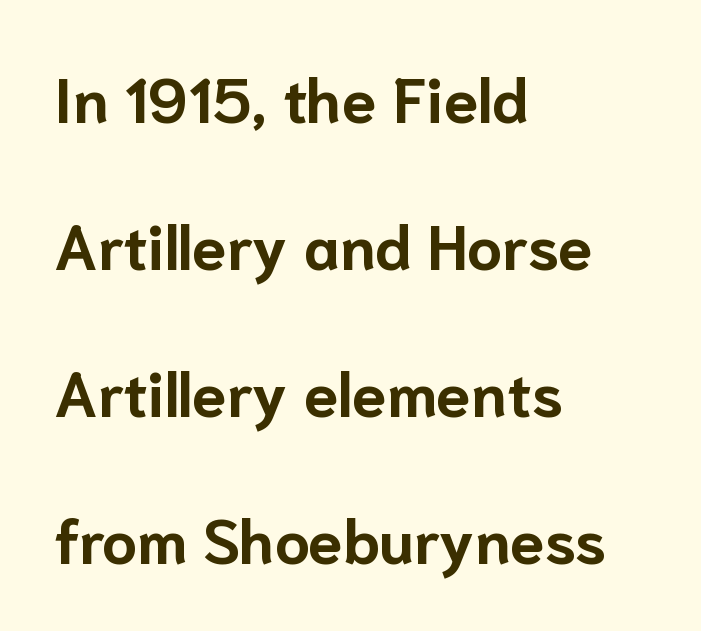
Q: Is the text bold? A: Yes.
Q: Is the text italic (slanted)? A: No, it is upright.
Q: Is the typeface a serif or a sans-serif typeface? A: Sans-serif.
Q: Is the text underlined? A: No.
Q: How is the paragraph aligned? A: Left-aligned.
Q: Is the spacing between letters normal or unusually wide? A: Normal.
Q: Is the spacing between lines tight, normal or loose? A: Loose.
Q: Width (condensed, normal, or wide)? A: Normal.
Q: Stroke contrast? A: Low.
Q: x-height? A: Medium.
Q: Monospaced? A: No.
